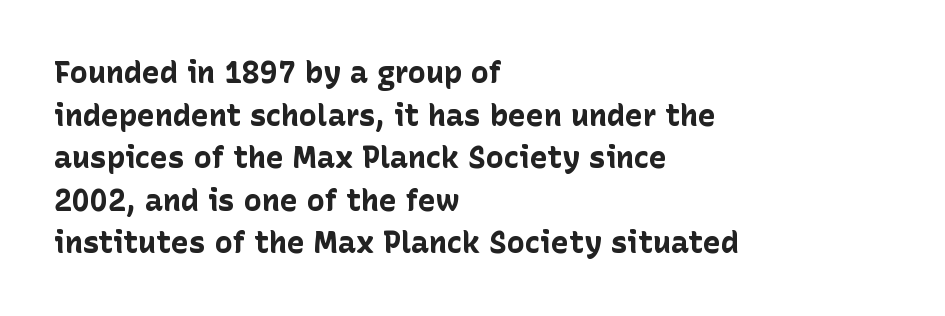
A dark, heavy texture on the line: the type is bold. Visually the block forms a straight wall on the left and a jagged coastline on the right. This rendering leaves character spacing at its baseline value. Think of a printed novel: that variable character pitch is what you see here. Rule under the text: the space is simply empty.
